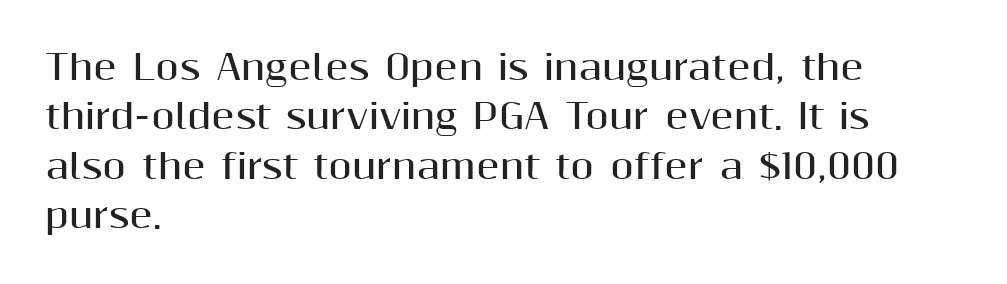
Q: Is the text bold? A: Yes.
Q: Is the text italic (slanted)? A: No, it is upright.
Q: Is the typeface a serif or a sans-serif typeface? A: Sans-serif.
Q: Is the text underlined? A: No.
Q: How is the paragraph aligned? A: Left-aligned.
Q: Is the spacing between letters normal or unusually wide? A: Normal.
Q: Is the spacing between lines tight, normal or loose? A: Normal.
Q: Width (condensed, normal, or wide)? A: Normal.
Q: Stroke contrast? A: Medium.
Q: x-height? A: Medium.
Q: Monospaced? A: No.
